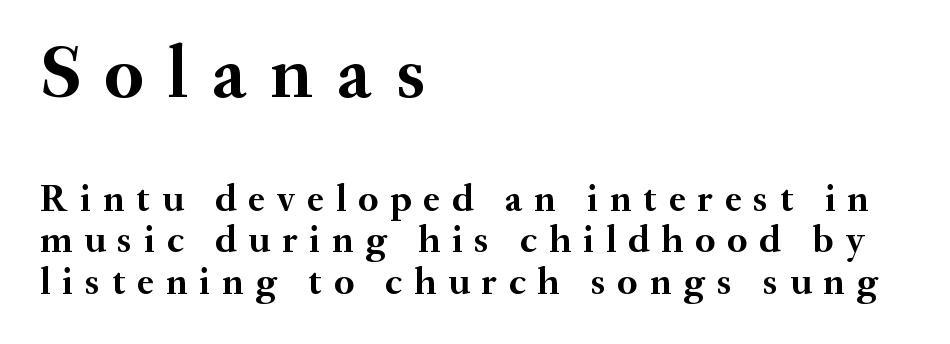
Q: Is the text bold? A: Yes.
Q: Is the text italic (slanted)? A: No, it is upright.
Q: Is the typeface a serif or a sans-serif typeface? A: Serif.
Q: Is the text underlined? A: No.
Q: How is the paragraph aligned? A: Left-aligned.
Q: Is the spacing between letters normal or unusually wide? A: Unusually wide.
Q: Is the spacing between lines tight, normal or loose? A: Tight.
Q: Which block of text is set in a larger size, the first (top) or the second (bottom)? A: The first (top) one.
Q: Width (condensed, normal, or wide)? A: Normal.
Q: Stroke contrast? A: Medium.
Q: x-height? A: Small.
Q: Monospaced? A: No.
